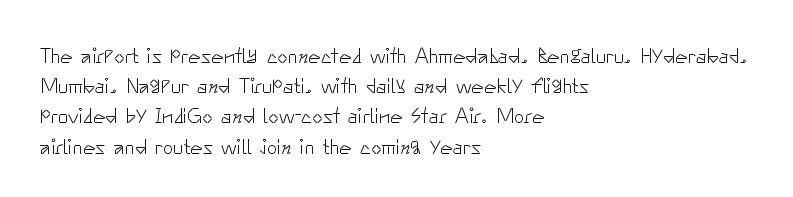
Q: Is the text bold? A: No.
Q: Is the text italic (slanted)? A: No, it is upright.
Q: Is the text underlined? A: No.
Q: How is the paragraph aligned? A: Left-aligned.
Q: Is the spacing between letters normal or unusually wide? A: Normal.
Q: Is the spacing between lines tight, normal or loose? A: Normal.
